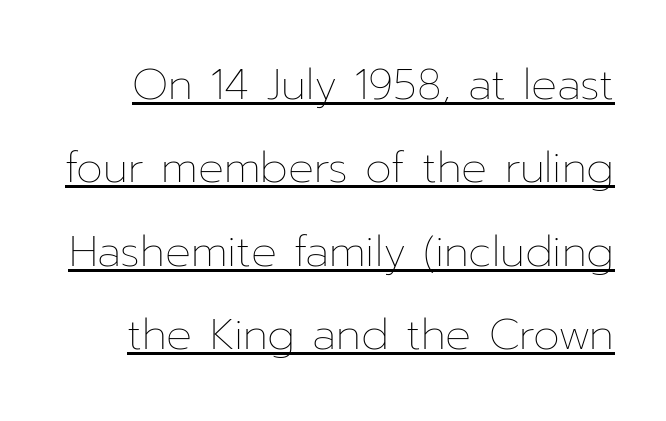
Q: Is the text bold? A: No.
Q: Is the text italic (slanted)? A: No, it is upright.
Q: Is the text underlined? A: Yes.
Q: Is the spacing between letters normal or unusually wide? A: Normal.
Q: Is the spacing between lines tight, normal or loose? A: Loose.
Q: Width (condensed, normal, or wide)? A: Normal.
Q: Stroke contrast? A: Low.
Q: x-height? A: Medium.
Q: Monospaced? A: No.
